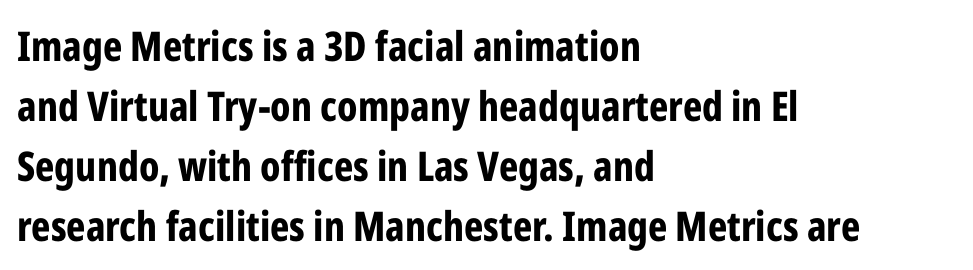
{"serif": "no", "italic": "no", "bold": "yes", "weight": "bold", "width": "condensed", "stroke_contrast": "low", "x_height": "medium", "monospaced": "no", "underline": "no", "align": "left", "line_spacing": "normal", "line_spacing_ratio": 1.46, "letter_spacing": "normal", "letter_spacing_em": 0.0, "glyph_px": 41}
